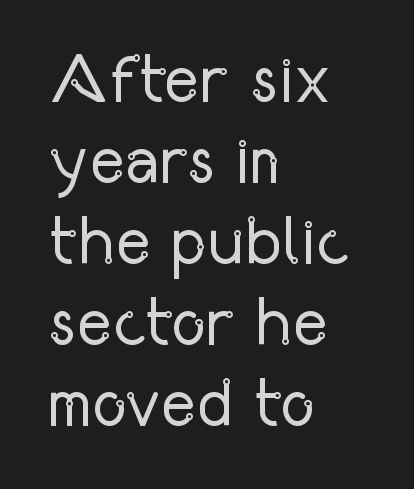
The image shows 67 px regular-weight, condensed sans-serif type, upright; set left-aligned, line spacing 1.21x, normal letter spacing, not underlined; low stroke contrast and a medium x-height.
